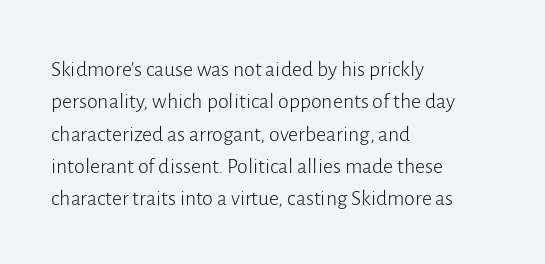
Does extra space separate the letters? No, they use regular spacing. Compared with a typical body face, this is equally light or lighter still. Casual observation: everything's shoved over to the left. This sample keeps an unexceptional amount of space between lines.
